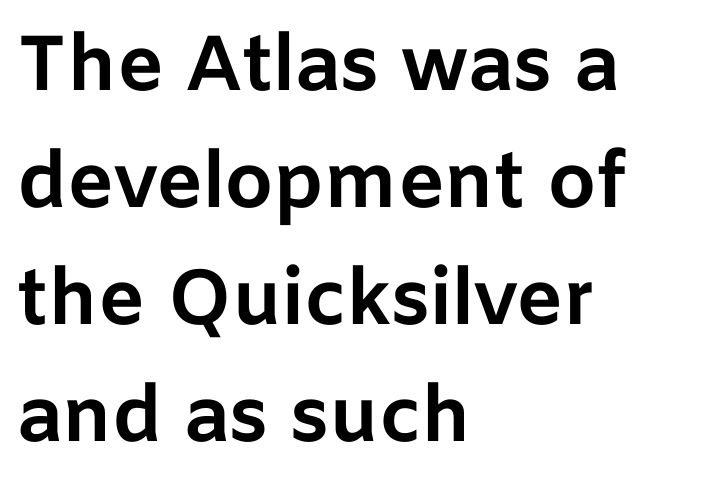
The image shows 78 px bold sans-serif type, upright; set left-aligned, normal line spacing (1.5x), normal letter spacing, not underlined; low stroke contrast and a medium x-height.
